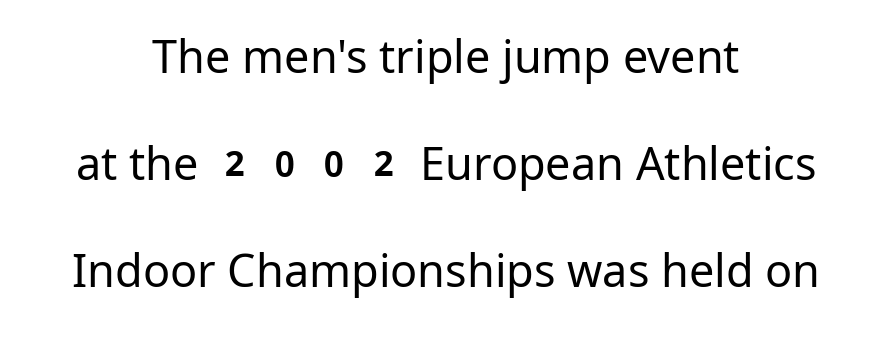
Q: Is the text bold? A: No.
Q: Is the text italic (slanted)? A: No, it is upright.
Q: Is the typeface a serif or a sans-serif typeface? A: Sans-serif.
Q: Is the text underlined? A: No.
Q: How is the paragraph aligned? A: Centered.
Q: Is the spacing between letters normal or unusually wide? A: Normal.
Q: Is the spacing between lines tight, normal or loose? A: Loose.
Q: Width (condensed, normal, or wide)? A: Normal.
Q: Stroke contrast? A: Low.
Q: x-height? A: Medium.
Q: Monospaced? A: No.
